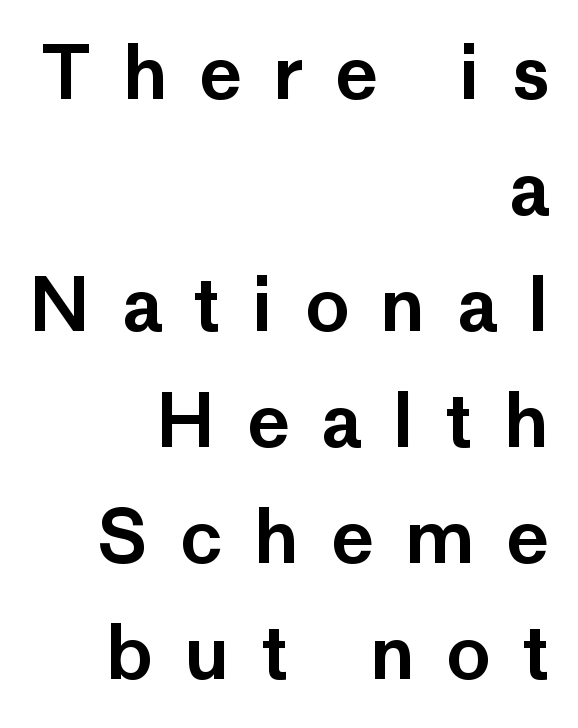
Q: Is the text italic (slanted)? A: No, it is upright.
Q: Is the typeface a serif or a sans-serif typeface? A: Sans-serif.
Q: Is the text underlined? A: No.
Q: How is the paragraph aligned? A: Right-aligned.
Q: Is the spacing between letters normal or unusually wide? A: Unusually wide.
Q: Is the spacing between lines tight, normal or loose? A: Normal.
Q: Width (condensed, normal, or wide)? A: Normal.
Q: Stroke contrast? A: Low.
Q: x-height? A: Medium.
Q: Monospaced? A: No.
